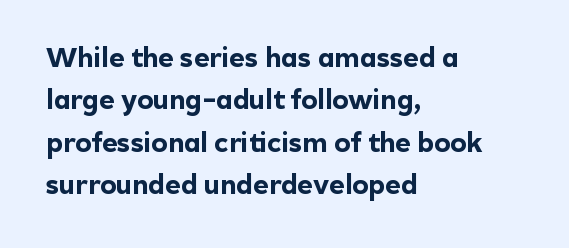
The axis of the letterforms is exactly vertical. The passage is arranged the way most books set body copy — flush left. Beneath every word, the page is bare. Summary of weight: heavy, a full bold. In terms of leading, this rendering sits right in the middle.
